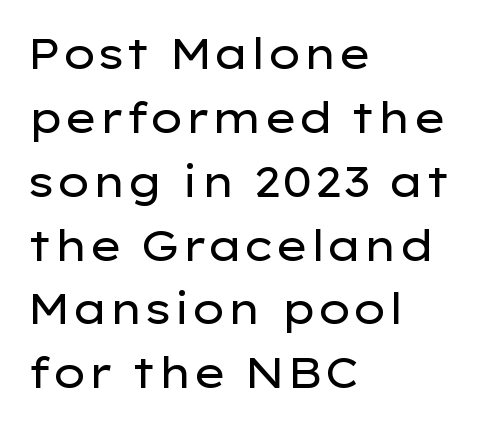
The image shows 42 px regular-weight, wide sans-serif type, upright; set left-aligned, normal line spacing (1.52x), normal letter spacing, not underlined; low stroke contrast and a medium x-height.
